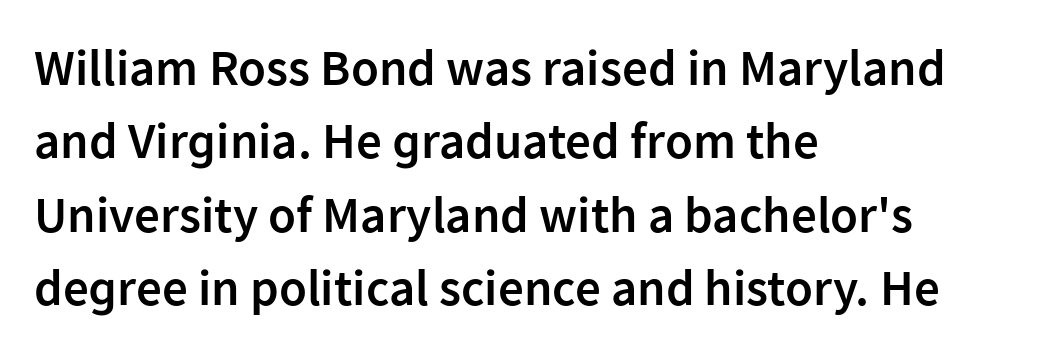
{"serif": "no", "italic": "no", "bold": "semi", "weight": "semibold", "width": "normal", "stroke_contrast": "low", "x_height": "medium", "monospaced": "no", "underline": "no", "align": "left", "line_spacing": "normal", "line_spacing_ratio": 1.44, "letter_spacing": "normal", "letter_spacing_em": 0.0, "glyph_px": 51}
